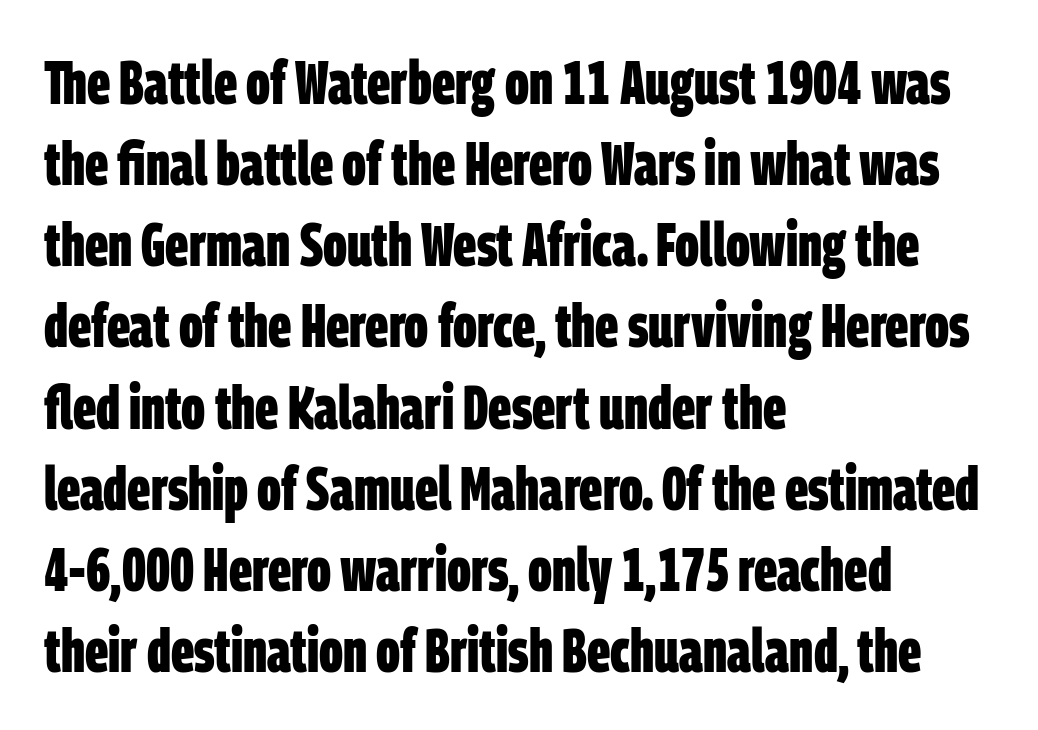
The lines in this sample share a left origin and differ only in where they stop. This rendering features lettering with no underline. What weight is shown? A full bold with thick strokes. In terms of leading, this rendering sits right in the middle. Spacing between characters is what you'd get straight out of the box.
